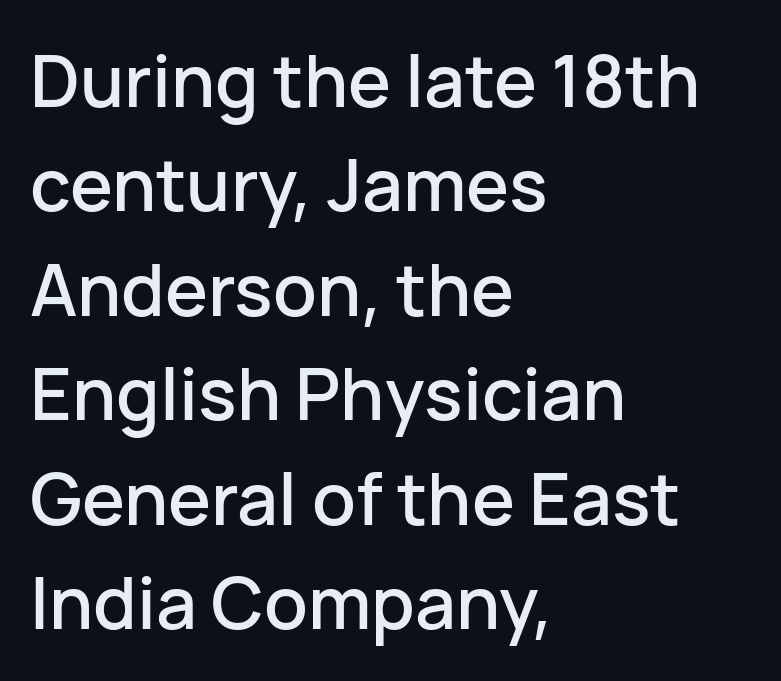
{"serif": "no", "italic": "no", "width": "normal", "stroke_contrast": "low", "x_height": "medium", "monospaced": "no", "underline": "no", "align": "left", "line_spacing": "normal", "line_spacing_ratio": 1.45, "letter_spacing": "normal", "letter_spacing_em": 0.0, "glyph_px": 72}
